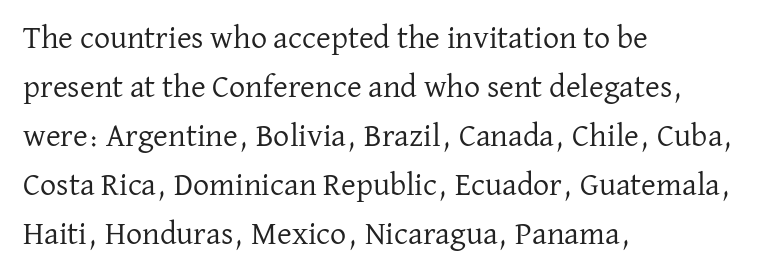
{"serif": "yes", "italic": "no", "bold": "no", "weight": "regular", "width": "normal", "stroke_contrast": "low", "x_height": "medium", "monospaced": "no", "underline": "no", "align": "left", "line_spacing": "normal", "line_spacing_ratio": 1.53, "letter_spacing": "normal", "letter_spacing_em": 0.0, "glyph_px": 32}
